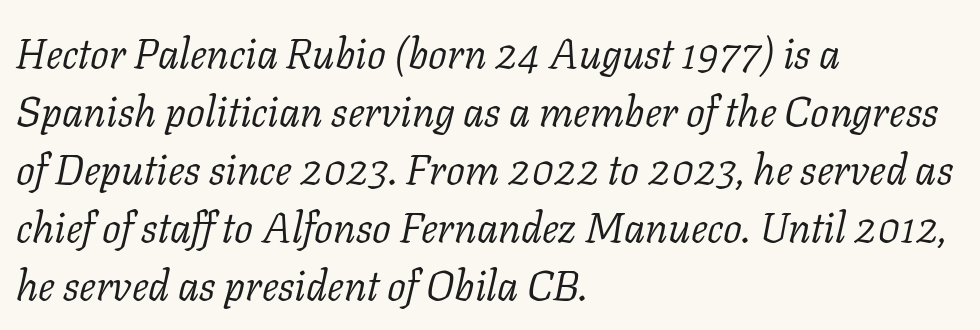
{"serif": "yes", "italic": "yes", "lean": "right", "slant_degrees": 11, "bold": "no", "weight": "light", "width": "normal", "stroke_contrast": "low", "x_height": "medium", "monospaced": "no", "underline": "no", "align": "left", "line_spacing": "normal", "line_spacing_ratio": 1.38, "letter_spacing": "normal", "letter_spacing_em": 0.0, "glyph_px": 42}
